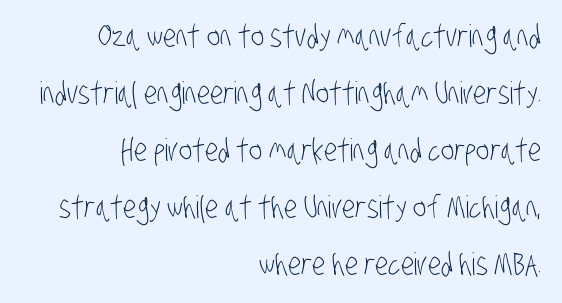
A student would call this right alignment; a typographer would say flush right, rag left. This sample uses plain, unmodified letter spacing. Letters have the restrained weight of plain body copy at most. The face used here is proportionally spaced, like ordinary book or web type.
